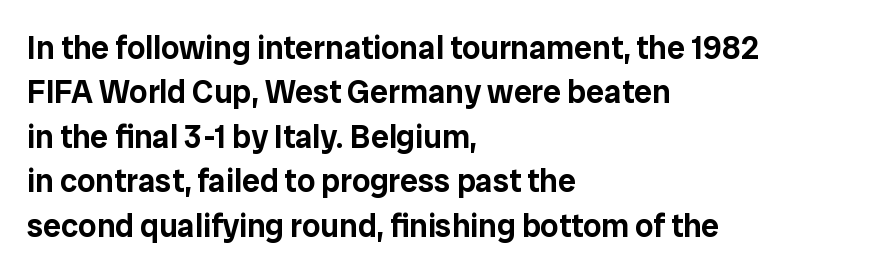
This sample has the flowing, uneven cadence of proportional lettering. A sans-serif font was chosen for this passage. A classic flush-left, rag-right setting is used for this passage. Posture: vertical. Honestly, the letter spacing is just normal — you wouldn't notice it.
